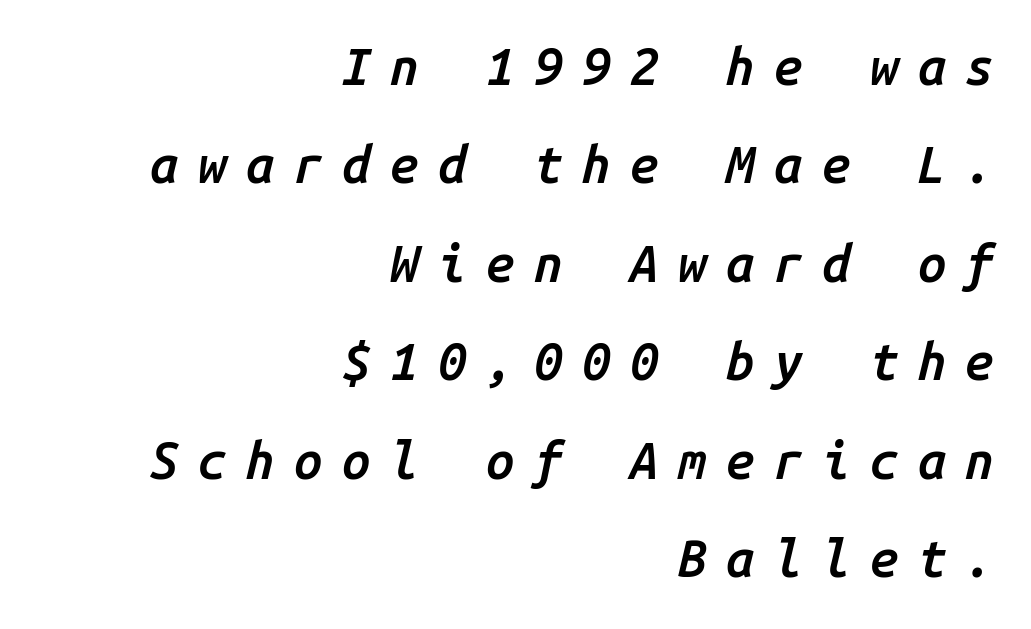
{"italic": "yes", "lean": "right", "slant_degrees": 14, "bold": "semi", "weight": "semibold", "width": "normal", "stroke_contrast": "low", "x_height": "medium", "monospaced": "yes", "underline": "no", "align": "right", "line_spacing": "loose", "line_spacing_ratio": 1.93, "letter_spacing": "wide", "letter_spacing_em": 0.38, "glyph_px": 51}
